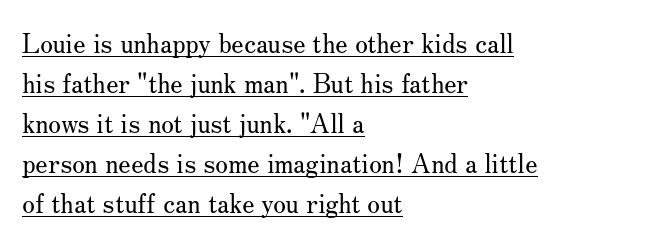
Q: Is the text bold? A: No.
Q: Is the text italic (slanted)? A: No, it is upright.
Q: Is the text underlined? A: Yes.
Q: How is the paragraph aligned? A: Left-aligned.
Q: Is the spacing between letters normal or unusually wide? A: Normal.
Q: Is the spacing between lines tight, normal or loose? A: Normal.
